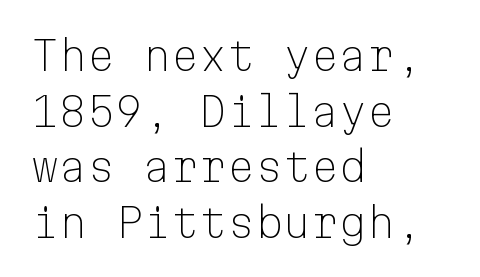
Q: Is the text bold? A: No.
Q: Is the text italic (slanted)? A: No, it is upright.
Q: Is the typeface a serif or a sans-serif typeface? A: Sans-serif.
Q: Is the text underlined? A: No.
Q: How is the paragraph aligned? A: Left-aligned.
Q: Is the spacing between letters normal or unusually wide? A: Normal.
Q: Is the spacing between lines tight, normal or loose? A: Normal.
Q: Width (condensed, normal, or wide)? A: Normal.
Q: Stroke contrast? A: Low.
Q: x-height? A: Medium.
Q: Monospaced? A: Yes.
